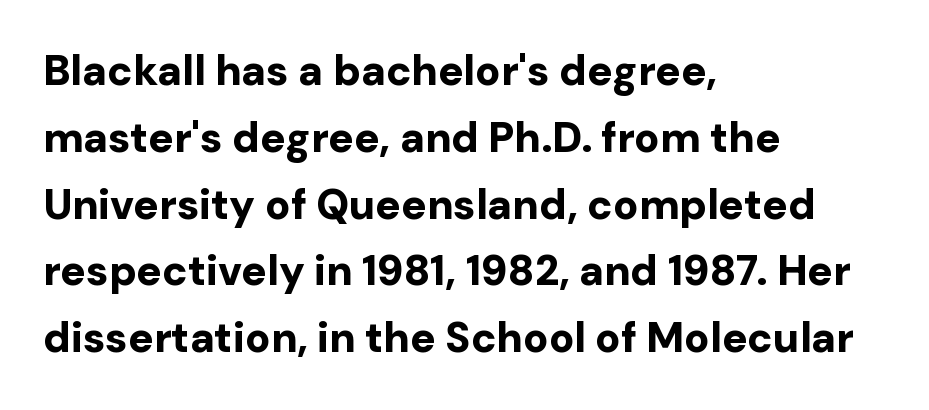
Q: Is the text bold? A: Yes.
Q: Is the text italic (slanted)? A: No, it is upright.
Q: Is the typeface a serif or a sans-serif typeface? A: Sans-serif.
Q: Is the text underlined? A: No.
Q: How is the paragraph aligned? A: Left-aligned.
Q: Is the spacing between letters normal or unusually wide? A: Normal.
Q: Is the spacing between lines tight, normal or loose? A: Normal.
Q: Width (condensed, normal, or wide)? A: Normal.
Q: Stroke contrast? A: Low.
Q: x-height? A: Medium.
Q: Monospaced? A: No.
